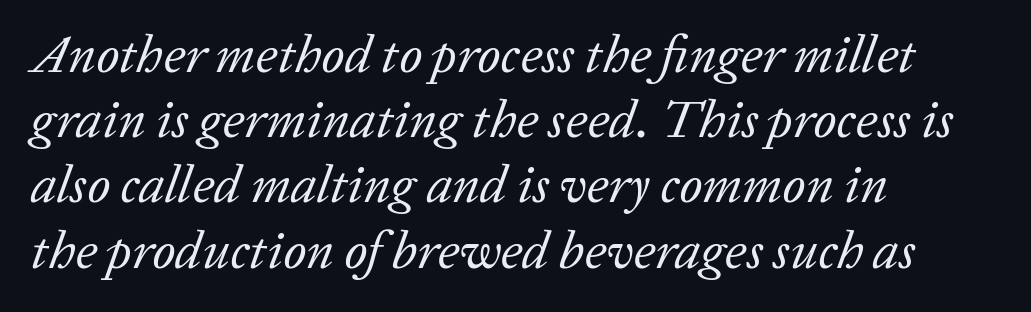
Q: Is the text bold? A: No.
Q: Is the text italic (slanted)? A: Yes, it leans right by about 20 degrees.
Q: Is the typeface a serif or a sans-serif typeface? A: Serif.
Q: Is the text underlined? A: No.
Q: How is the paragraph aligned? A: Left-aligned.
Q: Is the spacing between letters normal or unusually wide? A: Normal.
Q: Width (condensed, normal, or wide)? A: Normal.
Q: Stroke contrast? A: Low.
Q: x-height? A: Medium.
Q: Monospaced? A: No.
